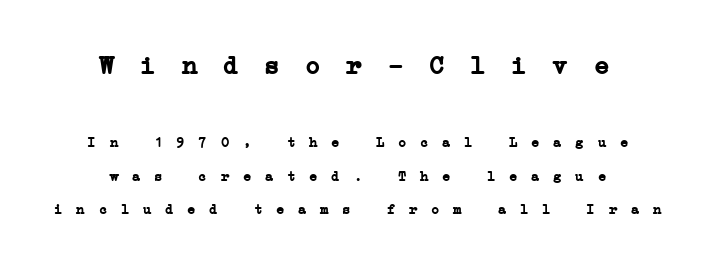
{"bold": "yes", "underline": "no", "align": "center", "line_spacing": "loose", "line_spacing_ratio": 2.42, "letter_spacing": "wide", "letter_spacing_em": 0.38, "larger_block": "first", "size_ratio": 1.86, "glyph_px": 26}
